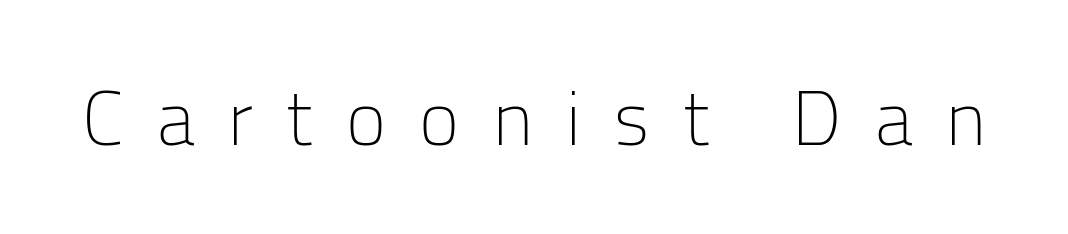
Weight class: somewhere from thin through regular. Spacing verdict: proportional, widths tailored to each character. Students, note that the glyphs here are deliberately spaced far apart. Letters rest on an invisible, unmarked baseline.
